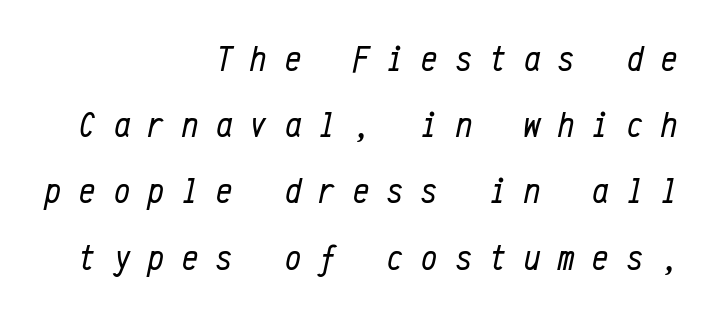
{"italic": "yes", "lean": "right", "slant_degrees": 12, "bold": "no", "weight": "regular", "width": "condensed", "stroke_contrast": "low", "x_height": "medium", "monospaced": "yes", "underline": "no", "align": "right", "line_spacing_ratio": 1.84, "letter_spacing": "wide", "letter_spacing_em": 0.5, "glyph_px": 36}
